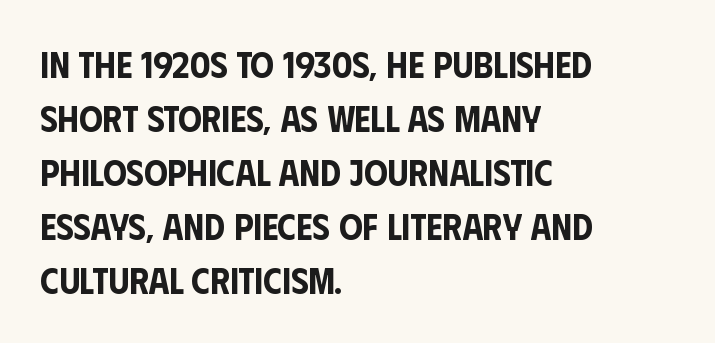
Q: Is the text italic (slanted)? A: No, it is upright.
Q: Is the typeface a serif or a sans-serif typeface? A: Sans-serif.
Q: Is the text underlined? A: No.
Q: How is the paragraph aligned? A: Left-aligned.
Q: Is the spacing between letters normal or unusually wide? A: Normal.
Q: Is the spacing between lines tight, normal or loose? A: Normal.
Q: Width (condensed, normal, or wide)? A: Condensed.
Q: Stroke contrast? A: Low.
Q: x-height? A: Large.
Q: Monospaced? A: No.
